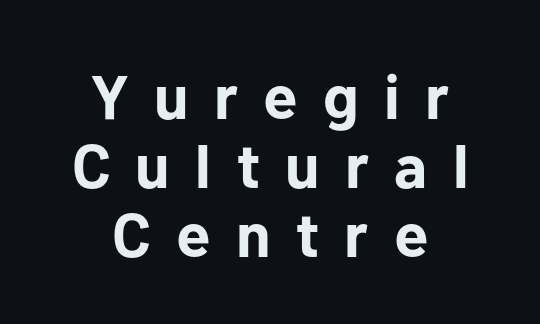
Plain, unruled lines of type. The space between consecutive lines is stingy. Words appear elongated and porous because spacing is wide. The letters advance in unequal steps, a hallmark of proportional type. You can tell from the bare stems that sans-serif type was used. The lines in this sample share a center point and differ in where they start and stop.
